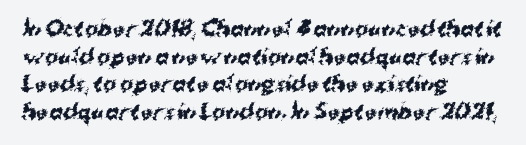
{"bold": "yes", "underline": "no", "align": "left", "line_spacing": "normal", "line_spacing_ratio": 1.38, "letter_spacing": "normal", "letter_spacing_em": 0.0, "glyph_px": 20}
